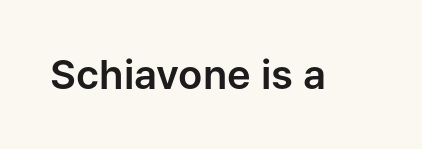
Every stem runs plumb, perpendicular to the baseline. The foot of each line stays bare and open. Here the designer chose a conventional face with non-uniform glyph widths. This rendering leaves character spacing at its baseline value.
